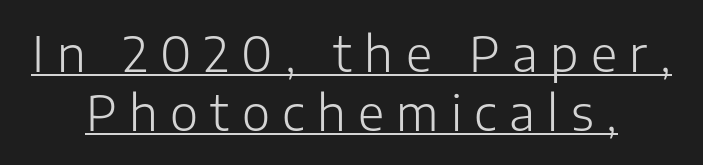
In terms of letterform style, serifs are entirely absent. It's the straight-up-and-down kind of type. Compared with a typical body face, this is equally light or lighter still. Typeset on center — no edge is straight. Display-style spreading of the glyphs; the letterfit is very open. Looks like regular typesetting: each glyph gets only the width it needs.
